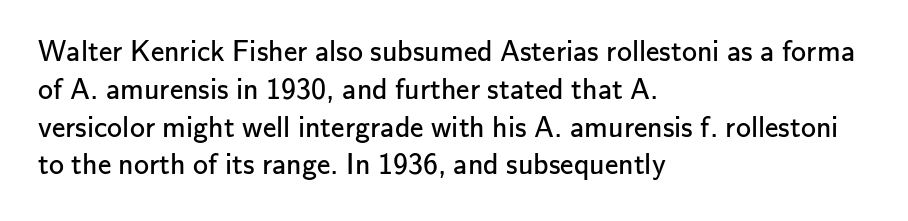
Students, observe: this is what conventionally led text looks like. Only glyphs here, with clear space below each row. Unbolded letterforms with no extra heft. When letters stand straight like this, we call the style roman or upright. Observe the absence of serifs on each vertical stroke in this sample. The rendering uses natural spacing where letterforms have individual widths.
